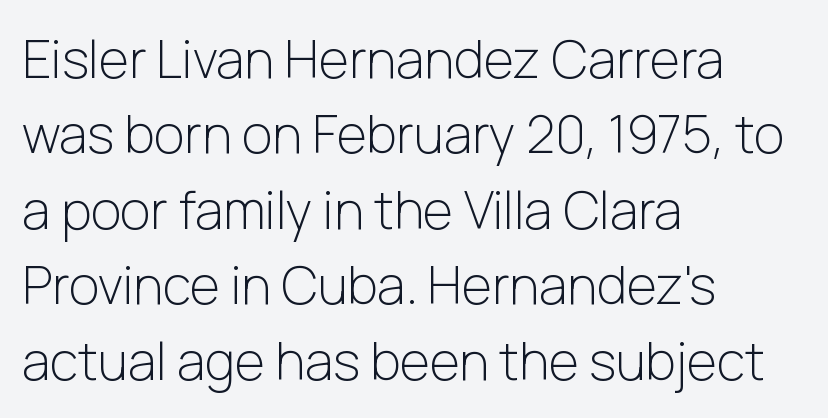
Q: Is the text bold? A: No.
Q: Is the text italic (slanted)? A: No, it is upright.
Q: Is the typeface a serif or a sans-serif typeface? A: Sans-serif.
Q: Is the text underlined? A: No.
Q: How is the paragraph aligned? A: Left-aligned.
Q: Is the spacing between letters normal or unusually wide? A: Normal.
Q: Is the spacing between lines tight, normal or loose? A: Normal.
Q: Width (condensed, normal, or wide)? A: Normal.
Q: Stroke contrast? A: Low.
Q: x-height? A: Medium.
Q: Monospaced? A: No.
